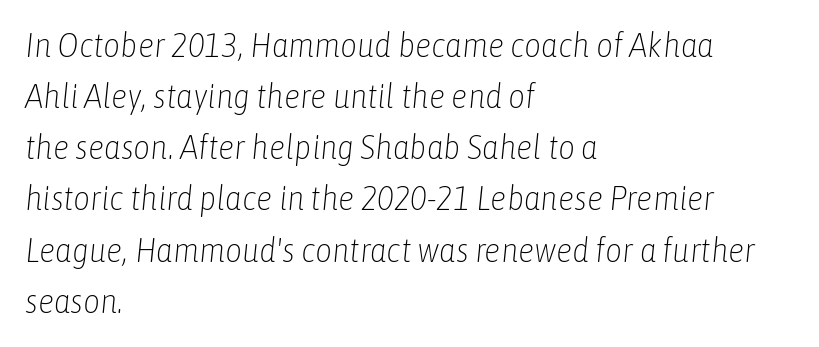
{"italic": "yes", "lean": "right", "slant_degrees": 6, "bold": "no", "weight": "light", "width": "condensed", "stroke_contrast": "low", "x_height": "medium", "monospaced": "no", "underline": "no", "align": "left", "line_spacing": "normal", "line_spacing_ratio": 1.55, "letter_spacing": "normal", "letter_spacing_em": 0.0, "glyph_px": 33}
